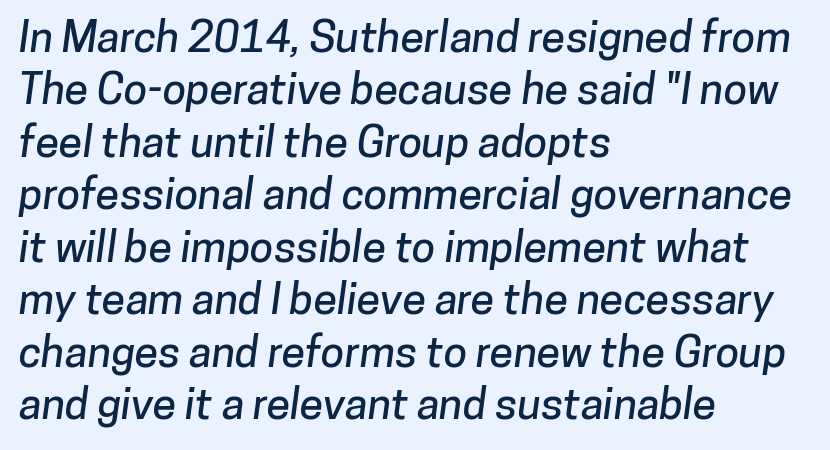
{"serif": "no", "width": "normal", "stroke_contrast": "low", "x_height": "medium", "monospaced": "no", "underline": "no", "align": "left", "line_spacing_ratio": 1.22, "letter_spacing": "normal", "letter_spacing_em": 0.0, "glyph_px": 43}
